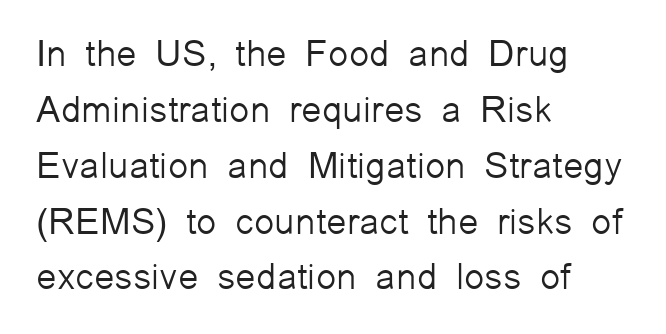
The passage shown has conventional tracking throughout. Does the type have serifs? No, each stem ends abruptly. On a weight scale, this lands at 450 or below. This rendering features lettering with no underline.
